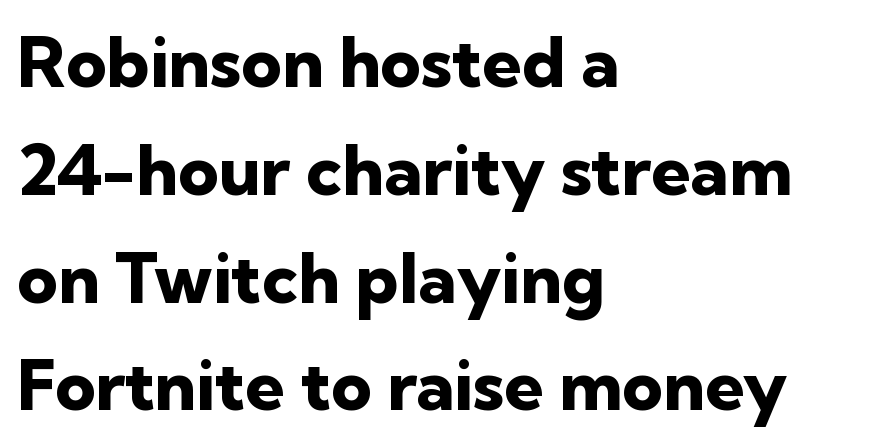
How are the letters spaced? Ordinarily, with no added tracking. The letters stand straight up with perfectly vertical stems. Each letter keeps its own natural width here, so spacing adapts to shape. The letters are bold, with thick, heavy strokes.
